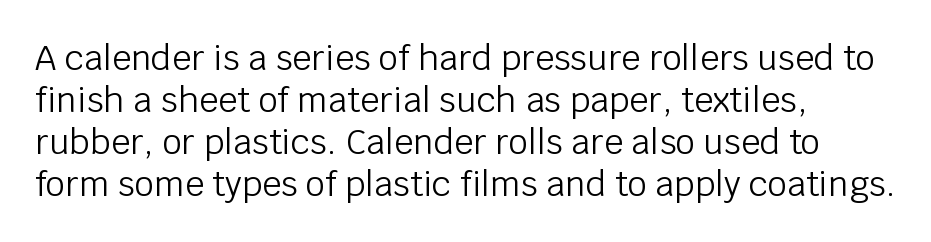
Q: Is the text bold? A: No.
Q: Is the text italic (slanted)? A: No, it is upright.
Q: Is the typeface a serif or a sans-serif typeface? A: Sans-serif.
Q: Is the text underlined? A: No.
Q: How is the paragraph aligned? A: Left-aligned.
Q: Is the spacing between letters normal or unusually wide? A: Normal.
Q: Width (condensed, normal, or wide)? A: Normal.
Q: Stroke contrast? A: Low.
Q: x-height? A: Large.
Q: Monospaced? A: No.
